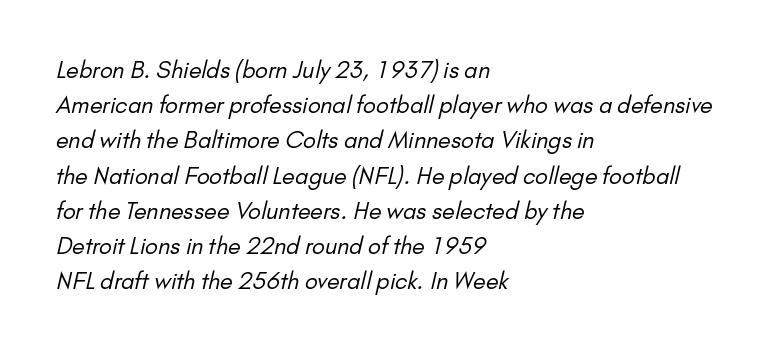
The image shows 23 px text type; set left-aligned, normal line spacing (1.53x), normal letter spacing, not underlined.
